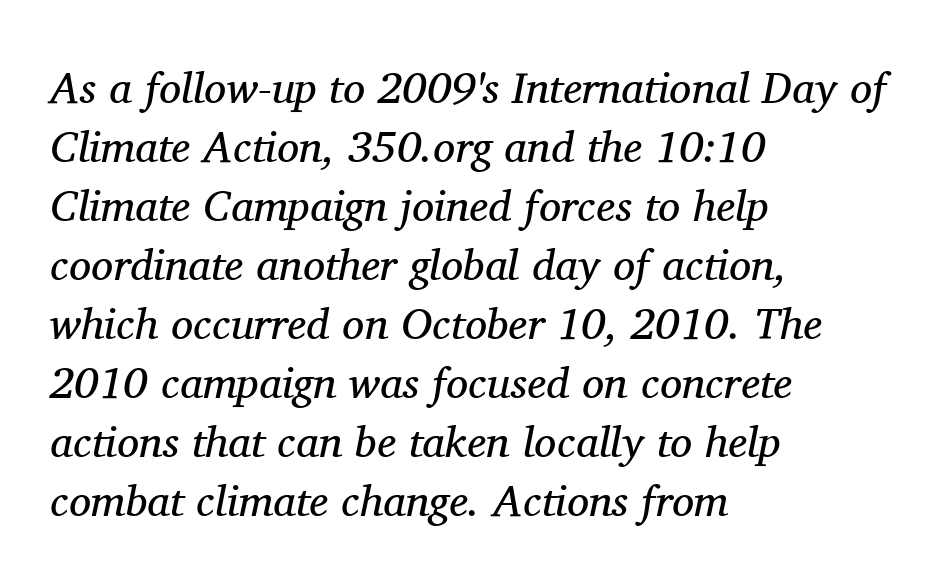
Q: Is the text bold? A: No.
Q: Is the text italic (slanted)? A: Yes, it leans right by about 11 degrees.
Q: Is the typeface a serif or a sans-serif typeface? A: Serif.
Q: Is the text underlined? A: No.
Q: How is the paragraph aligned? A: Left-aligned.
Q: Is the spacing between letters normal or unusually wide? A: Normal.
Q: Is the spacing between lines tight, normal or loose? A: Normal.
Q: Width (condensed, normal, or wide)? A: Normal.
Q: Stroke contrast? A: Medium.
Q: x-height? A: Medium.
Q: Monospaced? A: No.
